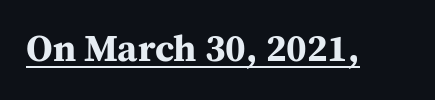
The image shows 38 px bold serif type, upright; set normal letter spacing, underlined; medium stroke contrast and a medium x-height.
